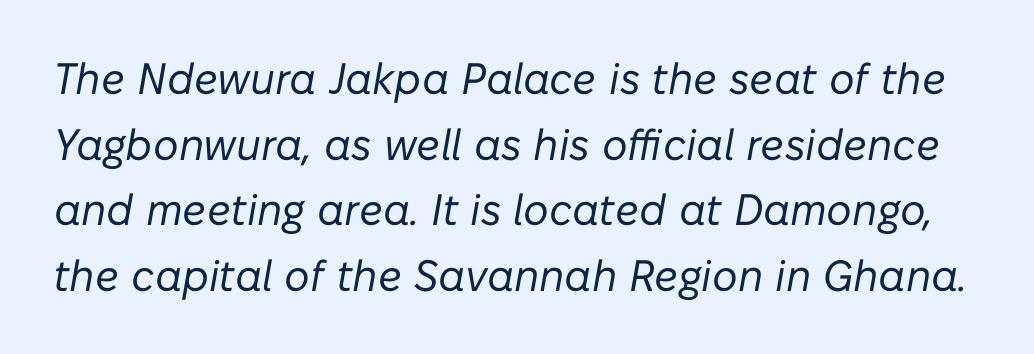
Q: Is the text bold? A: No.
Q: Is the text italic (slanted)? A: Yes, it leans right by about 10 degrees.
Q: Is the text underlined? A: No.
Q: Is the spacing between letters normal or unusually wide? A: Normal.
Q: Is the spacing between lines tight, normal or loose? A: Normal.
Q: Width (condensed, normal, or wide)? A: Normal.
Q: Stroke contrast? A: Low.
Q: x-height? A: Medium.
Q: Monospaced? A: No.
